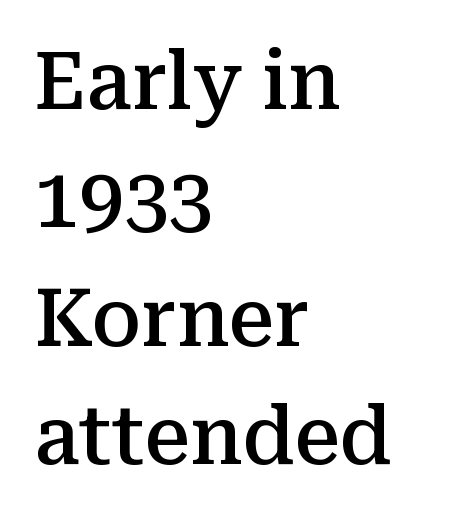
Q: Is the text bold? A: Semi-bold.
Q: Is the text italic (slanted)? A: No, it is upright.
Q: Is the typeface a serif or a sans-serif typeface? A: Serif.
Q: Is the text underlined? A: No.
Q: How is the paragraph aligned? A: Left-aligned.
Q: Is the spacing between letters normal or unusually wide? A: Normal.
Q: Is the spacing between lines tight, normal or loose? A: Normal.
Q: Width (condensed, normal, or wide)? A: Normal.
Q: Stroke contrast? A: Medium.
Q: x-height? A: Medium.
Q: Monospaced? A: No.
